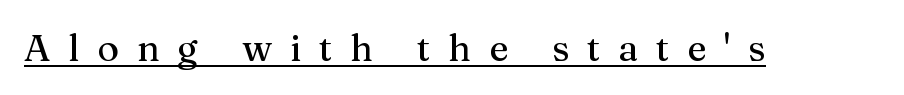
Q: Is the text italic (slanted)? A: No, it is upright.
Q: Is the typeface a serif or a sans-serif typeface? A: Serif.
Q: Is the text underlined? A: Yes.
Q: Is the spacing between letters normal or unusually wide? A: Unusually wide.
Q: Width (condensed, normal, or wide)? A: Normal.
Q: Stroke contrast? A: Medium.
Q: x-height? A: Medium.
Q: Monospaced? A: No.
